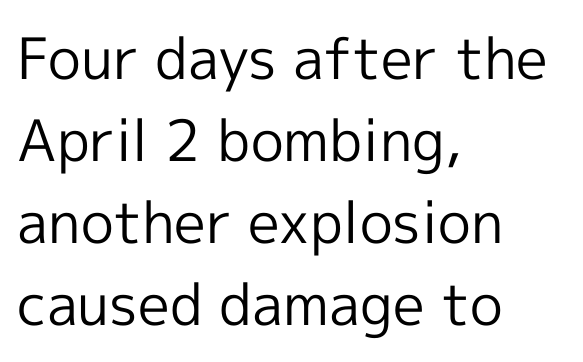
Is there much room between lines? A standard amount, neither cramped nor airy. The letters advance in unequal steps, a hallmark of proportional type. These lines are set flush left with a ragged right edge. Between one letter and the next there's only the usual sliver of space. The space beneath each line is pristine and unruled.
